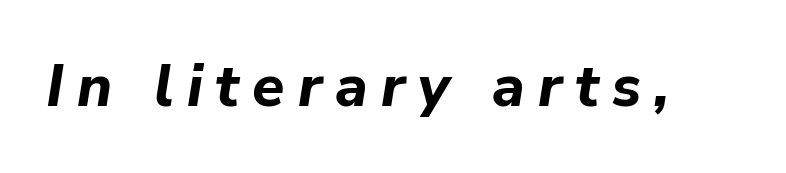
The image shows 59 px bold type, italic (leaning right); set unusually wide letter spacing (+0.22 em), not underlined; low stroke contrast and a medium x-height.
